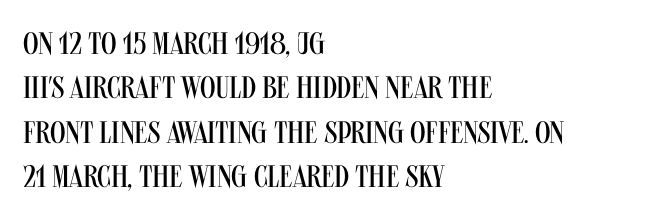
The image shows 31 px regular-weight, condensed sans-serif type, upright; set left-aligned, normal line spacing (1.43x), normal letter spacing, not underlined; medium stroke contrast and a large x-height.
